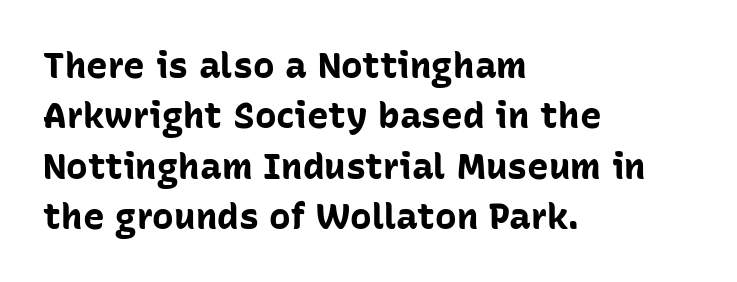
The image shows 36 px bold sans-serif type, upright; set left-aligned, normal line spacing (1.4x), normal letter spacing, not underlined; low stroke contrast and a medium x-height.
